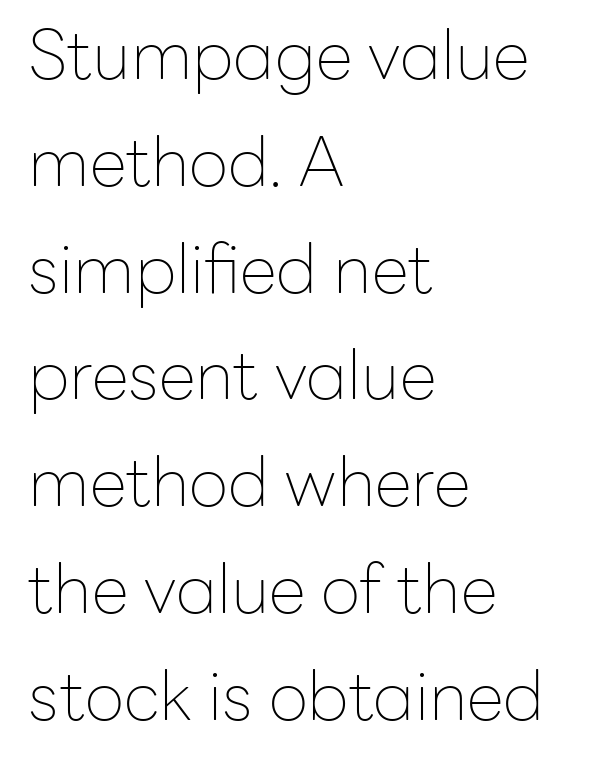
Every character sits straight up, as roman type does. The rag falls on the right side of this text block. Here the designer chose a conventional face with non-uniform glyph widths. Rows of type keep a routine distance in the vertical direction. The font sits on the lighter half of the weight spectrum, regular included. No word sits above an underline.
